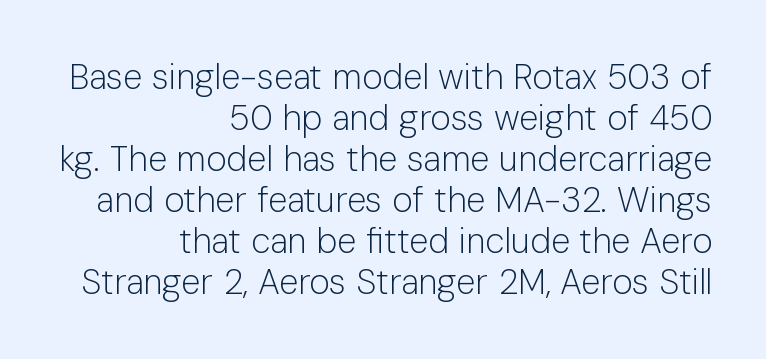
Q: Is the text bold? A: No.
Q: Is the text italic (slanted)? A: No, it is upright.
Q: Is the typeface a serif or a sans-serif typeface? A: Sans-serif.
Q: Is the text underlined? A: No.
Q: How is the paragraph aligned? A: Right-aligned.
Q: Is the spacing between letters normal or unusually wide? A: Normal.
Q: Width (condensed, normal, or wide)? A: Normal.
Q: Stroke contrast? A: Low.
Q: x-height? A: Medium.
Q: Monospaced? A: No.
